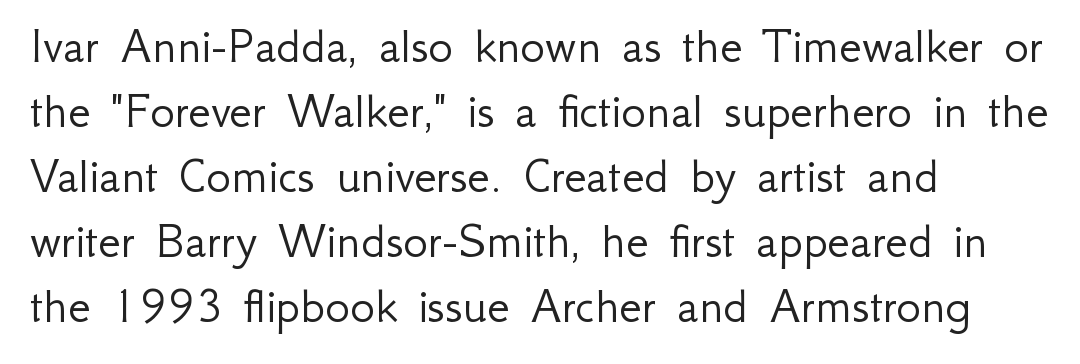
The rendering uses a moderate line-height, typical for paragraphs. Caption: standard tracking, unaltered. Weight class: somewhere from thin through regular. Stroke terminals: plain, sans-serif. Leftover space on each line is placed entirely after the last word.
